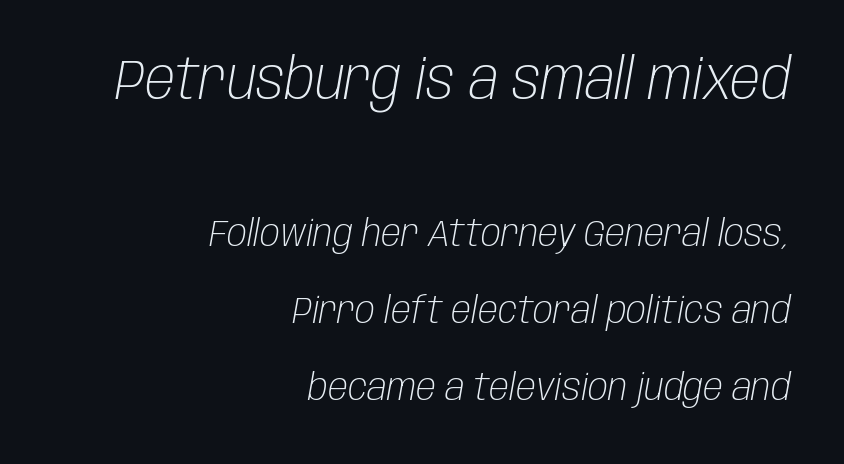
Here the first block reads like a headline and the second like body copy. Horizontal alignment here is rightward, an uncommon choice for prose. The letters are slanted; this is an italic face. You could not count columns in this text — the font is proportionally spaced.
